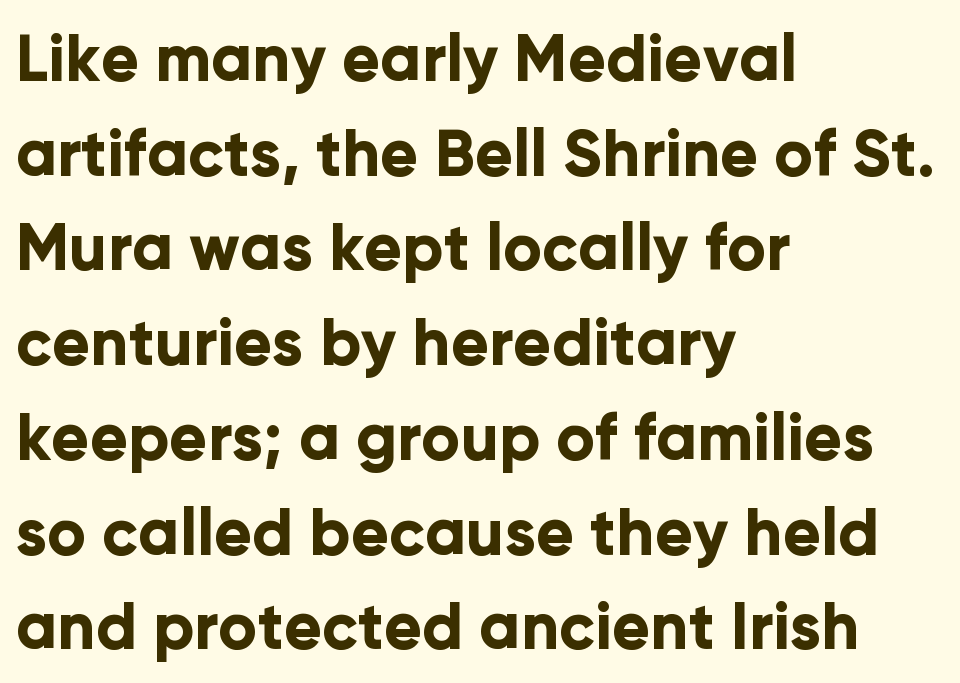
Q: Is the text bold? A: Yes.
Q: Is the text italic (slanted)? A: No, it is upright.
Q: Is the typeface a serif or a sans-serif typeface? A: Sans-serif.
Q: Is the text underlined? A: No.
Q: How is the paragraph aligned? A: Left-aligned.
Q: Is the spacing between letters normal or unusually wide? A: Normal.
Q: Is the spacing between lines tight, normal or loose? A: Normal.
Q: Width (condensed, normal, or wide)? A: Normal.
Q: Stroke contrast? A: Low.
Q: x-height? A: Medium.
Q: Monospaced? A: No.
